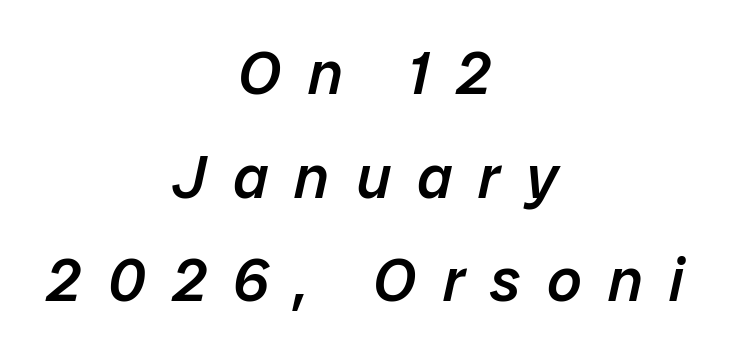
The image shows 61 px semibold type, italic (leaning right); set centered, normal line spacing (1.7x), unusually wide letter spacing (+0.43 em), not underlined; low stroke contrast and a medium x-height.
